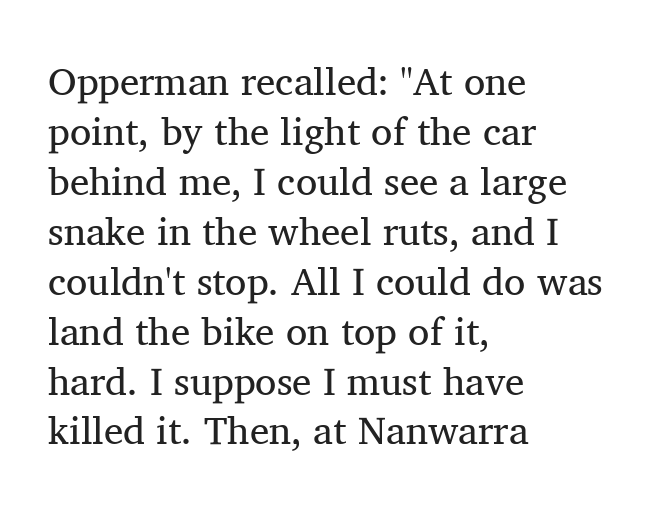
Q: Is the text bold? A: No.
Q: Is the text italic (slanted)? A: No, it is upright.
Q: Is the typeface a serif or a sans-serif typeface? A: Serif.
Q: Is the text underlined? A: No.
Q: How is the paragraph aligned? A: Left-aligned.
Q: Is the spacing between letters normal or unusually wide? A: Normal.
Q: Is the spacing between lines tight, normal or loose? A: Normal.
Q: Width (condensed, normal, or wide)? A: Normal.
Q: Stroke contrast? A: Medium.
Q: x-height? A: Medium.
Q: Monospaced? A: No.
